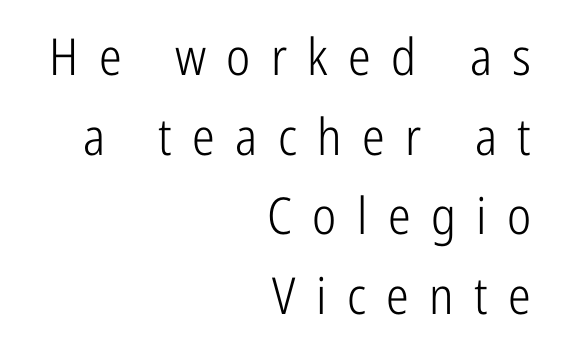
Q: Is the text bold? A: No.
Q: Is the text italic (slanted)? A: No, it is upright.
Q: Is the typeface a serif or a sans-serif typeface? A: Sans-serif.
Q: Is the text underlined? A: No.
Q: How is the paragraph aligned? A: Right-aligned.
Q: Is the spacing between letters normal or unusually wide? A: Unusually wide.
Q: Is the spacing between lines tight, normal or loose? A: Normal.
Q: Width (condensed, normal, or wide)? A: Condensed.
Q: Stroke contrast? A: Low.
Q: x-height? A: Medium.
Q: Monospaced? A: No.
